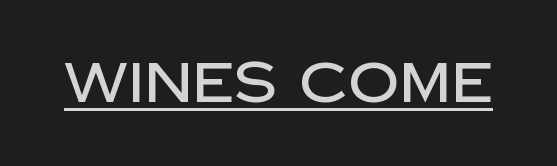
No extra tracking has been applied to these lines. Decoration check: the copy is underlined. Letterform terminals end flat and unadorned throughout the passage. The axis of the letterforms is exactly vertical. Varying glyph widths throughout — classic text-font behaviour.
